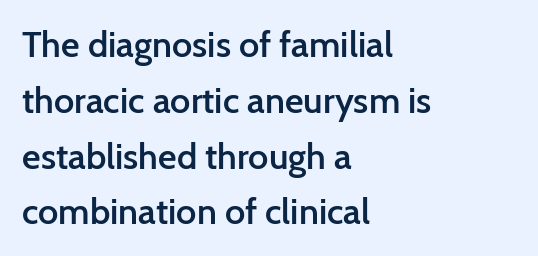
{"serif": "no", "italic": "no", "bold": "semi", "weight": "semibold", "width": "normal", "stroke_contrast": "low", "x_height": "medium", "monospaced": "no", "underline": "no", "align": "left", "line_spacing": "normal", "line_spacing_ratio": 1.55, "letter_spacing": "normal", "letter_spacing_em": 0.0, "glyph_px": 36}
